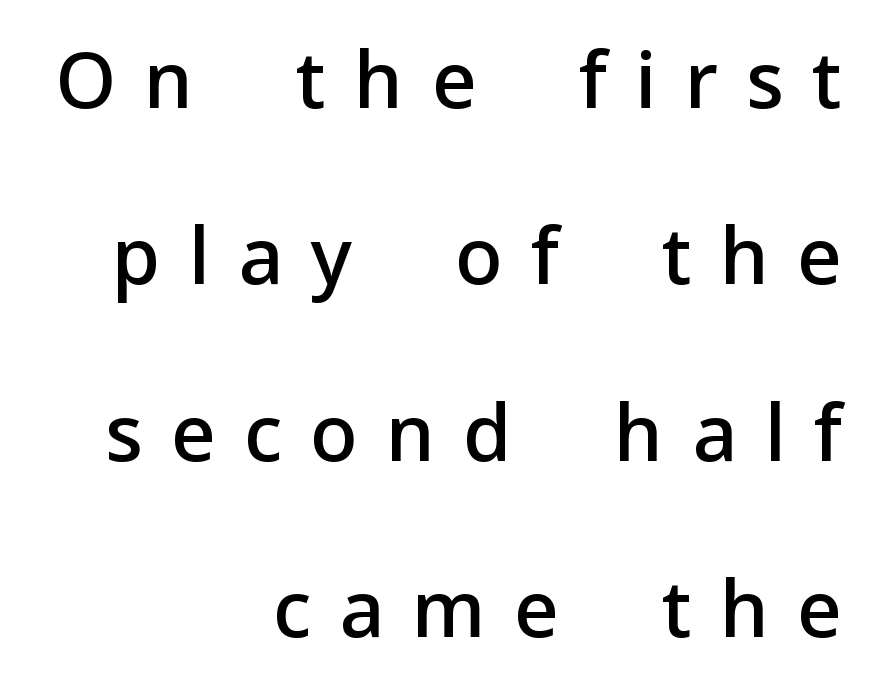
Q: Is the text bold? A: Semi-bold.
Q: Is the text italic (slanted)? A: No, it is upright.
Q: Is the typeface a serif or a sans-serif typeface? A: Sans-serif.
Q: Is the text underlined? A: No.
Q: How is the paragraph aligned? A: Right-aligned.
Q: Is the spacing between letters normal or unusually wide? A: Unusually wide.
Q: Is the spacing between lines tight, normal or loose? A: Loose.
Q: Width (condensed, normal, or wide)? A: Normal.
Q: Stroke contrast? A: Low.
Q: x-height? A: Medium.
Q: Monospaced? A: No.
